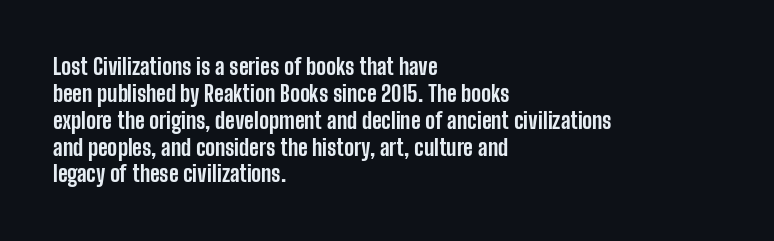
A typesetter would mark this as roman, not italic. What stands out about the letter spacing? Nothing — it is the standard amount. The baseline area is clear. Caption: bold face, heavy strokes.
